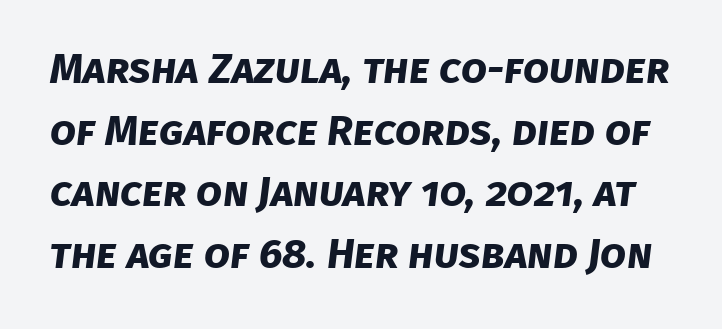
The image shows 42 px bold sans-serif type; set normal line spacing (1.47x), normal letter spacing, not underlined; low stroke contrast and a large x-height.
